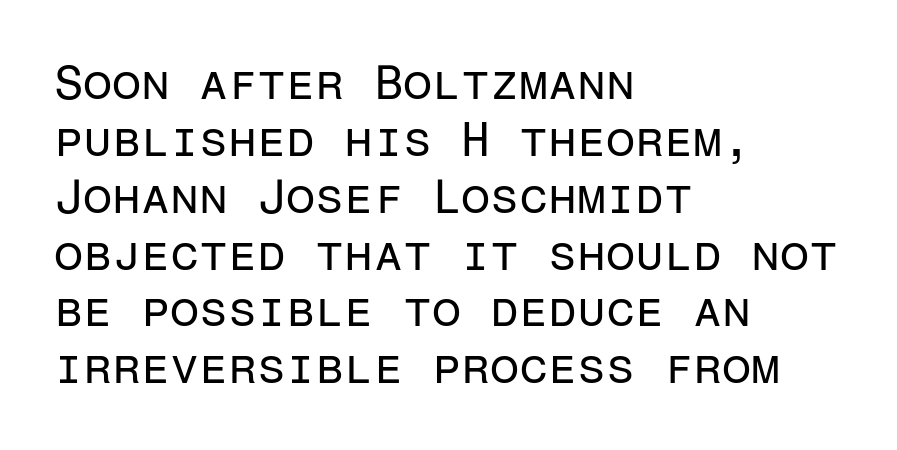
Q: Is the text bold? A: No.
Q: Is the text italic (slanted)? A: No, it is upright.
Q: Is the typeface a serif or a sans-serif typeface? A: Sans-serif.
Q: Is the text underlined? A: No.
Q: How is the paragraph aligned? A: Left-aligned.
Q: Is the spacing between letters normal or unusually wide? A: Normal.
Q: Width (condensed, normal, or wide)? A: Normal.
Q: Stroke contrast? A: Low.
Q: x-height? A: Medium.
Q: Monospaced? A: Yes.
